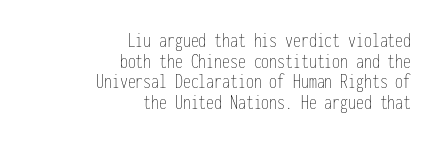
The gaps between neighbouring characters are ordinary and unremarkable. Weight: regular or lighter. This block would grow much taller if given ordinary leading; it's compressed now. Posture: upright roman.
